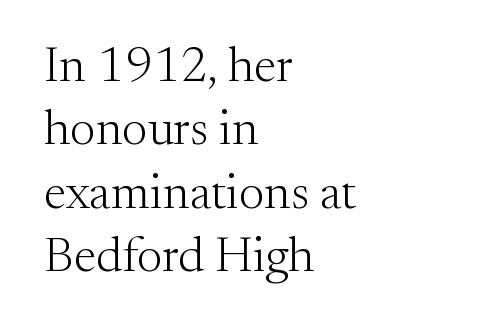
Q: Is the text bold? A: No.
Q: Is the text italic (slanted)? A: No, it is upright.
Q: Is the typeface a serif or a sans-serif typeface? A: Serif.
Q: Is the text underlined? A: No.
Q: How is the paragraph aligned? A: Left-aligned.
Q: Is the spacing between letters normal or unusually wide? A: Normal.
Q: Is the spacing between lines tight, normal or loose? A: Normal.
Q: Width (condensed, normal, or wide)? A: Normal.
Q: Stroke contrast? A: Medium.
Q: x-height? A: Small.
Q: Monospaced? A: No.
